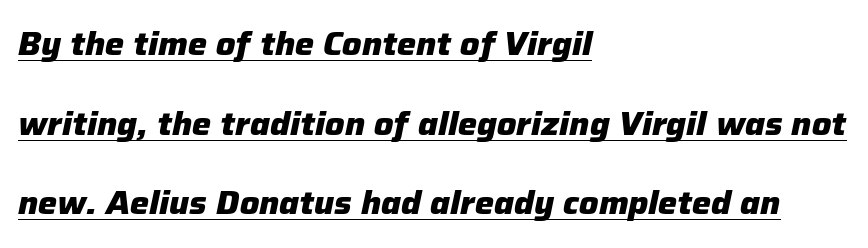
The image shows 32 px heavy type, italic (leaning right); set left-aligned, loose line spacing (2.49x), normal letter spacing, underlined; low stroke contrast and a medium x-height.
